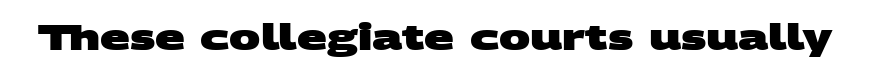
The image shows 35 px heavy, wide sans-serif type; set normal letter spacing, not underlined; medium stroke contrast and a large x-height.
